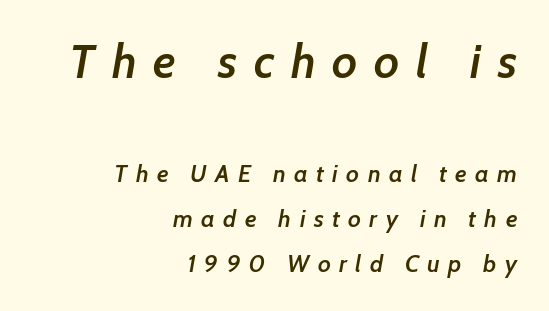
{"italic": "yes", "lean": "right", "slant_degrees": 7, "bold": "semi", "weight": "semibold", "width": "normal", "stroke_contrast": "low", "x_height": "medium", "monospaced": "no", "underline": "no", "align": "right", "line_spacing_ratio": 1.88, "letter_spacing": "wide", "letter_spacing_em": 0.35, "larger_block": "first", "size_ratio": 1.96, "glyph_px": 47}
